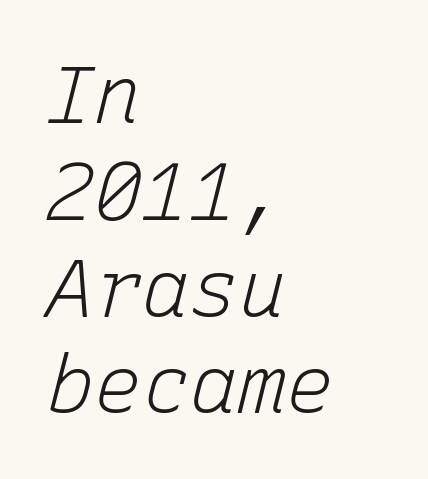
{"italic": "yes", "lean": "right", "slant_degrees": 15, "bold": "no", "weight": "light", "width": "normal", "stroke_contrast": "low", "x_height": "medium", "monospaced": "yes", "underline": "no", "align": "left", "line_spacing_ratio": 1.21, "letter_spacing": "normal", "letter_spacing_em": 0.0, "glyph_px": 80}
